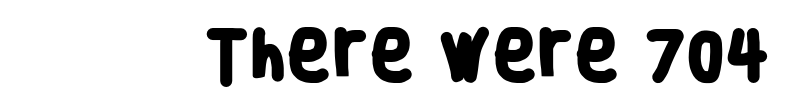
Q: Is the text bold? A: Yes.
Q: Is the typeface a serif or a sans-serif typeface? A: Sans-serif.
Q: Is the text underlined? A: No.
Q: Is the spacing between letters normal or unusually wide? A: Normal.
Q: Width (condensed, normal, or wide)? A: Condensed.
Q: Stroke contrast? A: Low.
Q: x-height? A: Large.
Q: Monospaced? A: No.
